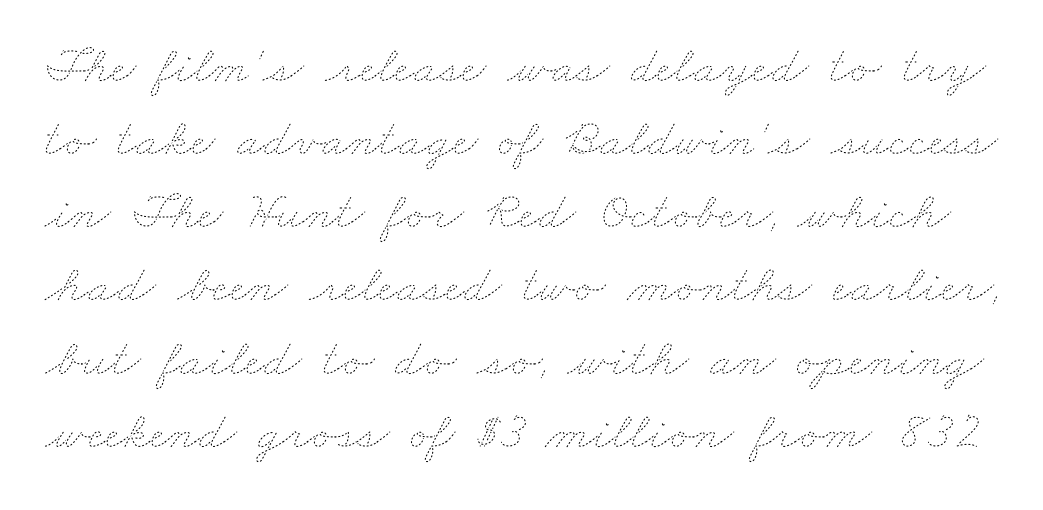
Q: Is the text bold? A: No.
Q: Is the text underlined? A: No.
Q: Is the spacing between letters normal or unusually wide? A: Normal.
Q: Is the spacing between lines tight, normal or loose? A: Normal.
Q: Width (condensed, normal, or wide)? A: Wide.
Q: Stroke contrast? A: Low.
Q: x-height? A: Small.
Q: Monospaced? A: No.
